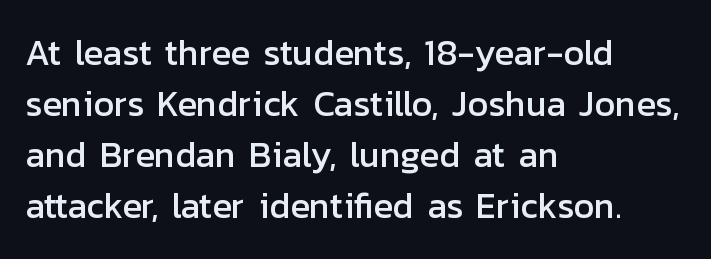
Q: Is the text italic (slanted)? A: No, it is upright.
Q: Is the typeface a serif or a sans-serif typeface? A: Sans-serif.
Q: Is the text underlined? A: No.
Q: How is the paragraph aligned? A: Left-aligned.
Q: Is the spacing between letters normal or unusually wide? A: Normal.
Q: Is the spacing between lines tight, normal or loose? A: Normal.
Q: Width (condensed, normal, or wide)? A: Normal.
Q: Stroke contrast? A: Low.
Q: x-height? A: Medium.
Q: Monospaced? A: No.
